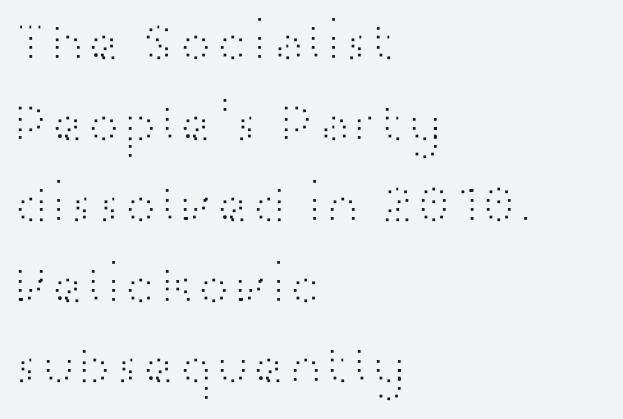
The image shows 55 px light, wide sans-serif type, upright; set left-aligned, normal line spacing (1.47x), normal letter spacing, not underlined; high stroke contrast and a medium x-height.
